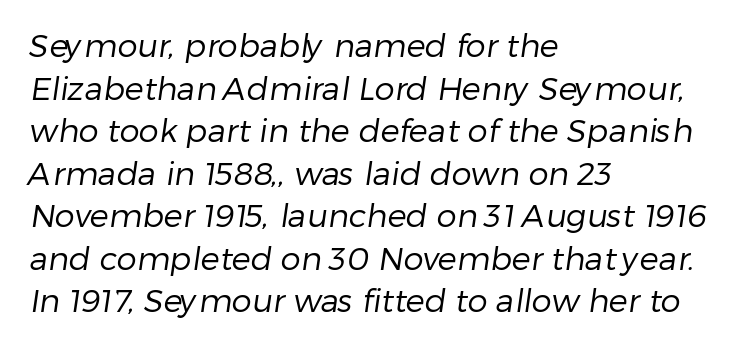
Glance below the letters and you will spot only blank space. These lines are rendered in a variable-pitch font. The typeface chosen for these lines omits serifs. The rendering uses a moderate line-height, typical for paragraphs. Spacing between characters is what you'd get straight out of the box.
